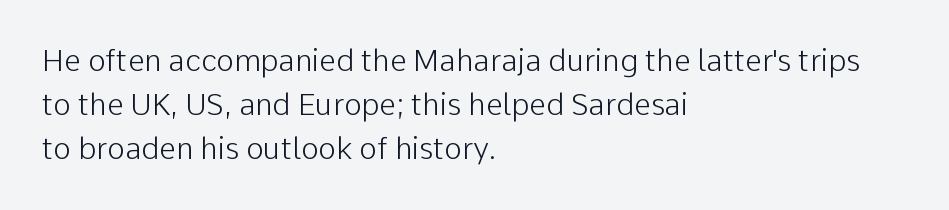
{"serif": "no", "italic": "no", "bold": "no", "weight": "light", "width": "normal", "stroke_contrast": "low", "x_height": "medium", "monospaced": "no", "underline": "no", "align": "left", "line_spacing": "normal", "line_spacing_ratio": 1.47, "letter_spacing": "normal", "letter_spacing_em": 0.0, "glyph_px": 30}
